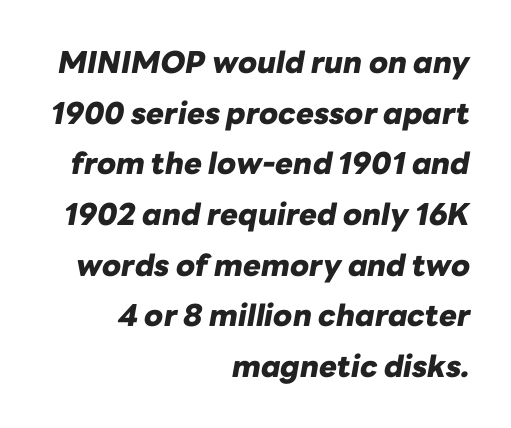
Q: Is the text bold? A: Yes.
Q: Is the text italic (slanted)? A: Yes, it leans right by about 10 degrees.
Q: Is the text underlined? A: No.
Q: How is the paragraph aligned? A: Right-aligned.
Q: Is the spacing between letters normal or unusually wide? A: Normal.
Q: Is the spacing between lines tight, normal or loose? A: Normal.
Q: Width (condensed, normal, or wide)? A: Normal.
Q: Stroke contrast? A: Low.
Q: x-height? A: Medium.
Q: Monospaced? A: No.
